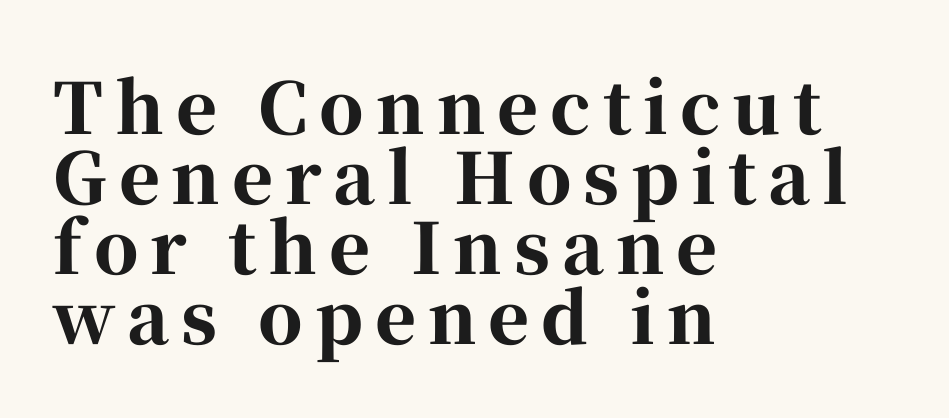
The image shows 70 px bold serif type, upright; set left-aligned, tight line spacing (1.0x), not underlined; high stroke contrast and a medium x-height.
